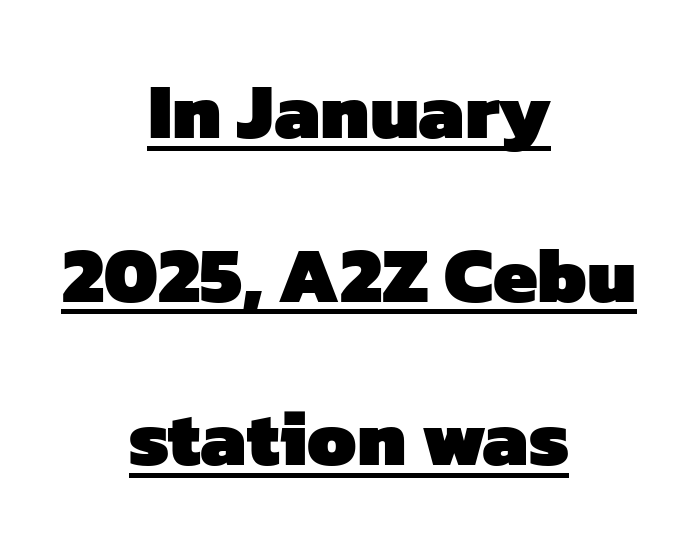
The image shows 79 px heavy sans-serif type; set centered, loose line spacing (2.07x), normal letter spacing, underlined; low stroke contrast and a medium x-height.
